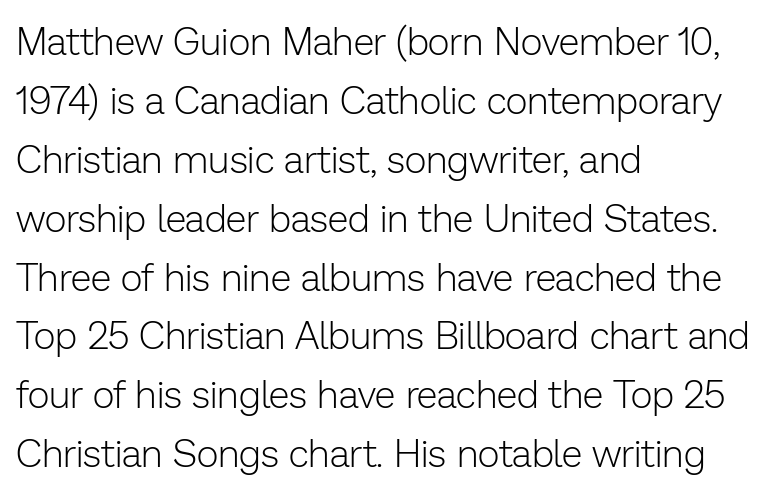
The image shows 38 px light sans-serif type, upright; set left-aligned, normal line spacing (1.55x), normal letter spacing, not underlined; low stroke contrast and a medium x-height.
